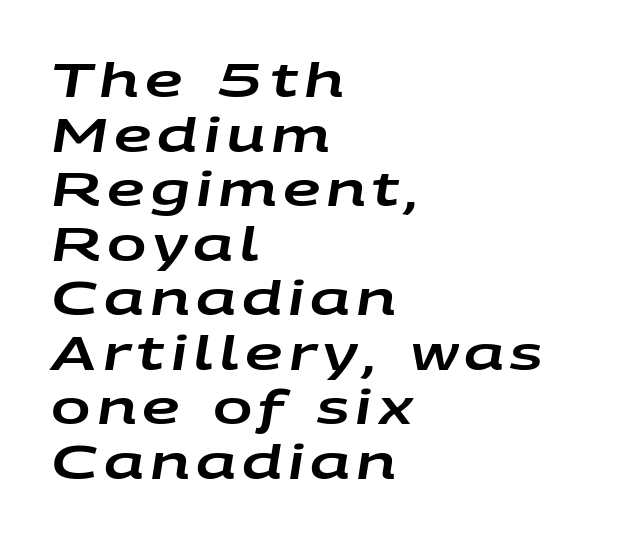
Q: Is the text italic (slanted)? A: Yes, it leans right by about 9 degrees.
Q: Is the text underlined? A: No.
Q: How is the paragraph aligned? A: Left-aligned.
Q: Width (condensed, normal, or wide)? A: Wide.
Q: Stroke contrast? A: Low.
Q: x-height? A: Large.
Q: Monospaced? A: No.
